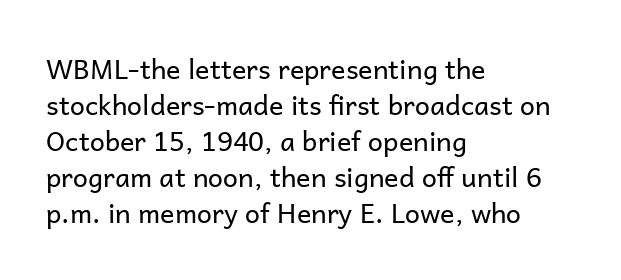
The image shows 27 px text type, upright; set left-aligned, normal line spacing (1.33x), normal letter spacing, not underlined.
